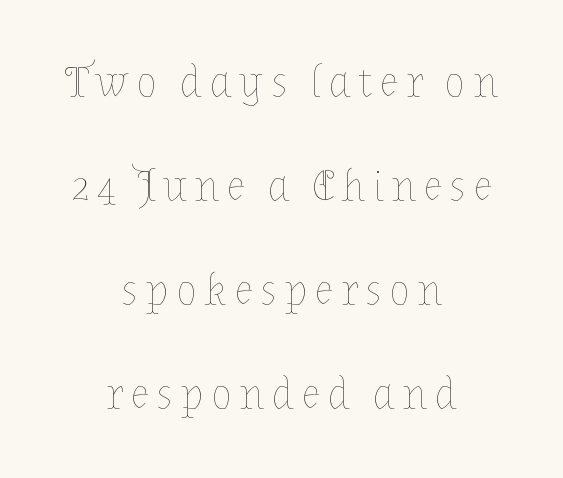
{"italic": "no", "bold": "no", "weight": "thin", "width": "normal", "stroke_contrast": "low", "x_height": "medium", "monospaced": "no", "underline": "no", "align": "center", "line_spacing": "loose", "line_spacing_ratio": 2.36, "glyph_px": 44}
